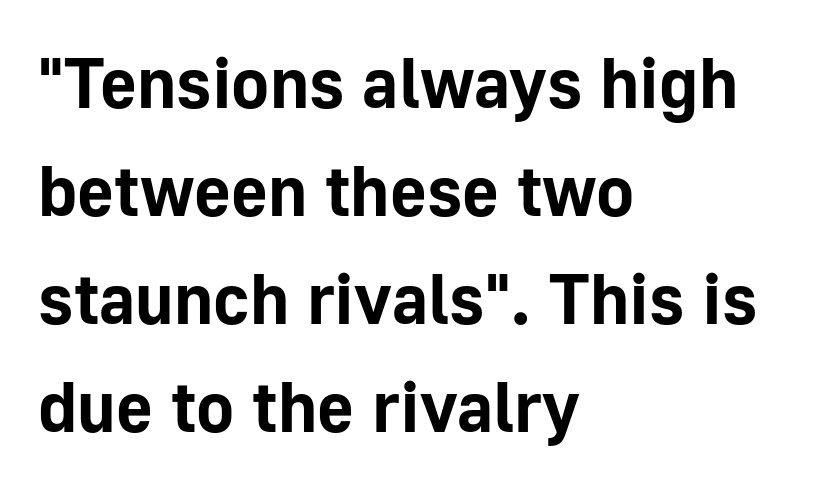
The image shows 71 px bold sans-serif type, upright; set left-aligned, normal line spacing (1.52x), normal letter spacing, not underlined; low stroke contrast and a medium x-height.
